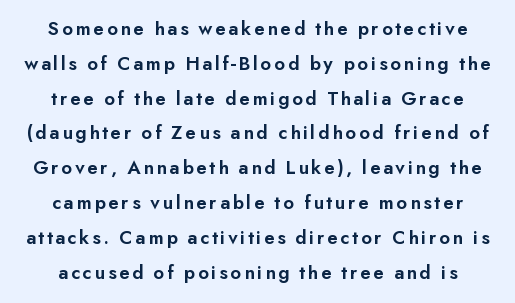
Q: Is the text bold? A: Semi-bold.
Q: Is the text italic (slanted)? A: No, it is upright.
Q: Is the text underlined? A: No.
